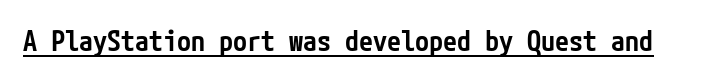
{"serif": "no", "italic": "no", "bold": "semi", "weight": "semibold", "width": "condensed", "stroke_contrast": "low", "x_height": "medium", "underline": "yes", "letter_spacing": "normal", "letter_spacing_em": 0.0, "glyph_px": 28}
